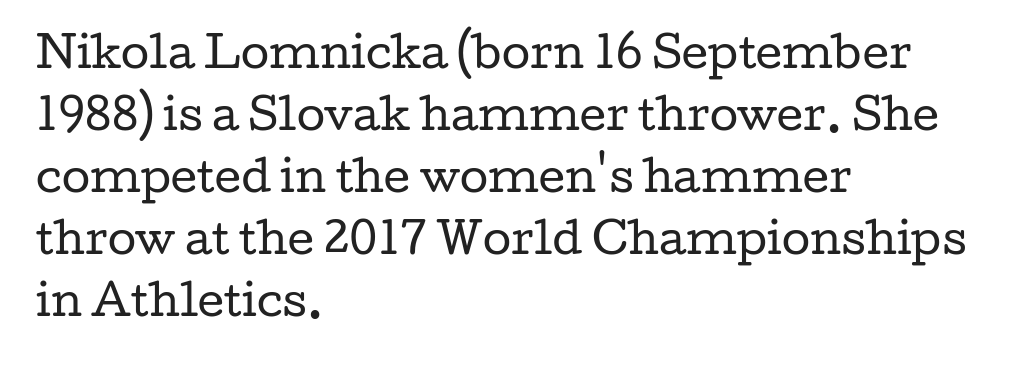
The image shows 41 px regular-weight, wide serif type, upright; set left-aligned, normal line spacing (1.51x), normal letter spacing, not underlined; low stroke contrast and a medium x-height.
